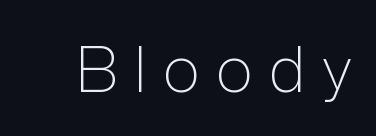
The image shows 63 px light sans-serif type, upright; set unusually wide letter spacing (+0.25 em), not underlined; low stroke contrast and a medium x-height.
